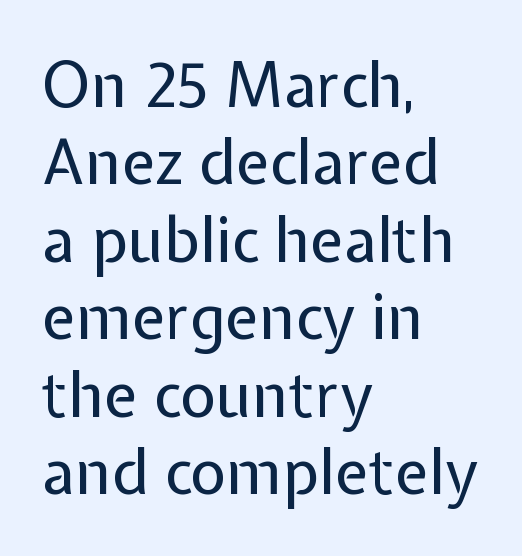
Q: Is the text bold? A: No.
Q: Is the text italic (slanted)? A: No, it is upright.
Q: Is the typeface a serif or a sans-serif typeface? A: Sans-serif.
Q: Is the text underlined? A: No.
Q: How is the paragraph aligned? A: Left-aligned.
Q: Is the spacing between letters normal or unusually wide? A: Normal.
Q: Is the spacing between lines tight, normal or loose? A: Normal.
Q: Width (condensed, normal, or wide)? A: Normal.
Q: Stroke contrast? A: Low.
Q: x-height? A: Medium.
Q: Monospaced? A: No.
